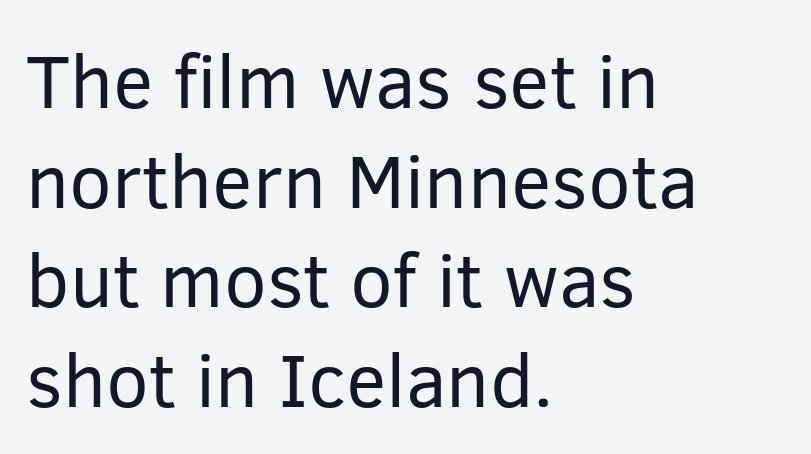
{"serif": "no", "italic": "no", "bold": "no", "weight": "regular", "width": "normal", "stroke_contrast": "low", "x_height": "medium", "monospaced": "no", "underline": "no", "align": "left", "line_spacing": "normal", "line_spacing_ratio": 1.31, "letter_spacing": "normal", "letter_spacing_em": 0.0, "glyph_px": 76}
